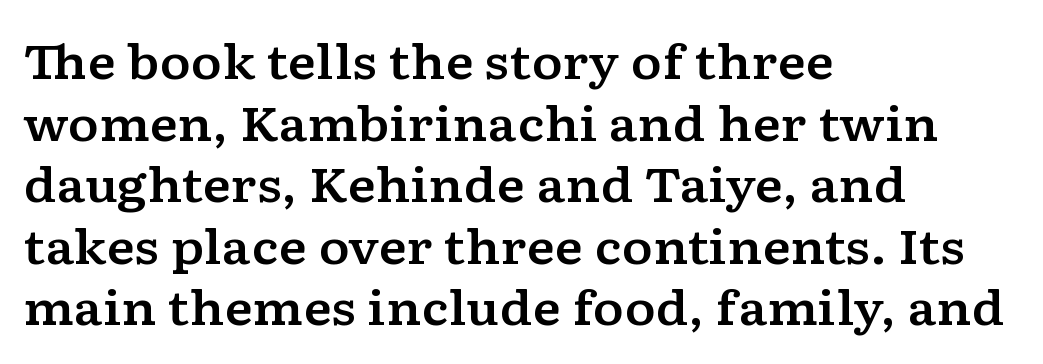
{"serif": "yes", "italic": "no", "width": "wide", "stroke_contrast": "low", "x_height": "medium", "monospaced": "no", "underline": "no", "align": "left", "line_spacing": "normal", "line_spacing_ratio": 1.31, "letter_spacing": "normal", "letter_spacing_em": 0.0, "glyph_px": 47}
